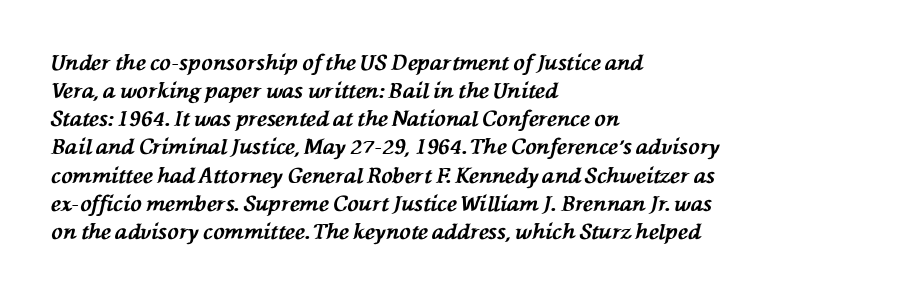
Students, observe: this is what conventionally led text looks like. Horizontally, the lines are justified to the leading edge only. The line texture is even and compact thanks to regular tracking. Students, this is bold: see how much ink each stroke carries. Glance below the letters and you will spot only blank space.
